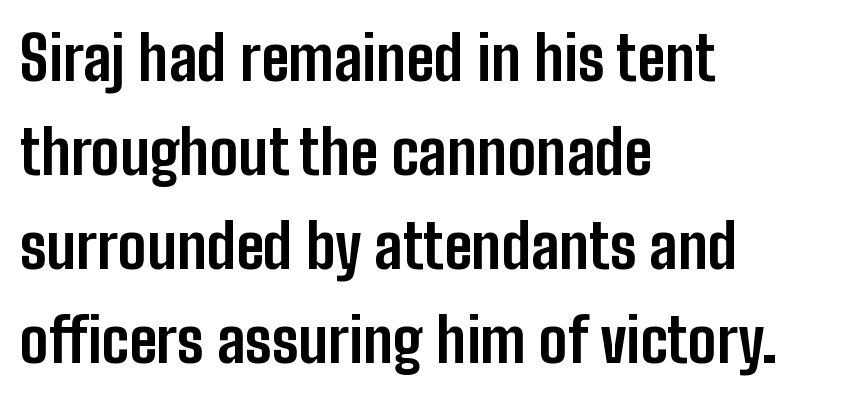
{"serif": "no", "italic": "no", "bold": "yes", "weight": "bold", "width": "condensed", "stroke_contrast": "low", "x_height": "medium", "monospaced": "no", "underline": "no", "align": "left", "line_spacing": "normal", "line_spacing_ratio": 1.54, "letter_spacing": "normal", "letter_spacing_em": 0.0, "glyph_px": 61}
